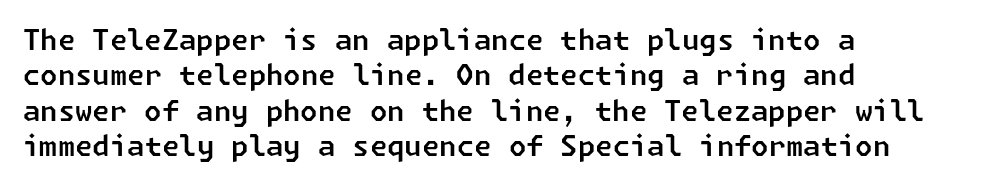
Q: Is the typeface a serif or a sans-serif typeface? A: Sans-serif.
Q: Is the text underlined? A: No.
Q: How is the paragraph aligned? A: Left-aligned.
Q: Is the spacing between letters normal or unusually wide? A: Normal.
Q: Is the spacing between lines tight, normal or loose? A: Normal.
Q: Width (condensed, normal, or wide)? A: Normal.
Q: Stroke contrast? A: Low.
Q: x-height? A: Medium.
